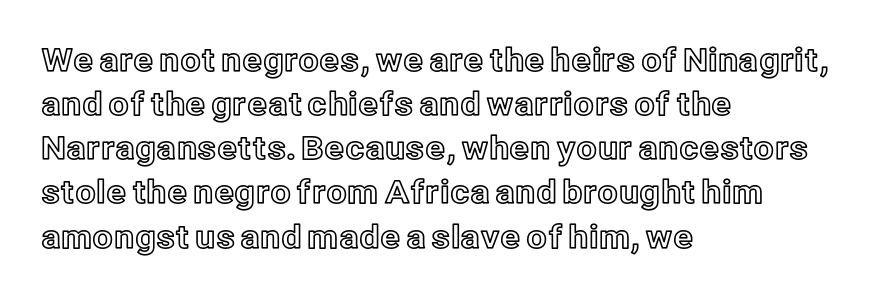
{"italic": "no", "width": "normal", "x_height": "medium", "monospaced": "no", "underline": "no", "align": "left", "line_spacing": "normal", "line_spacing_ratio": 1.38, "letter_spacing": "normal", "letter_spacing_em": 0.0, "glyph_px": 32}
